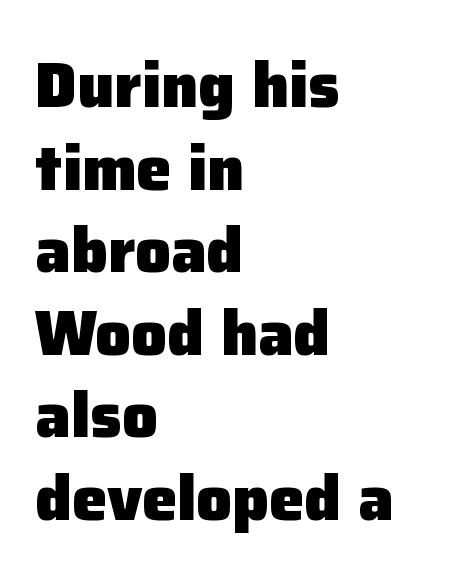
Weight: bold. Posture: upright roman. Rows of type keep a routine distance in the vertical direction. This sample has the flowing, uneven cadence of proportional lettering. All the whitespace from short lines collects on the right.
